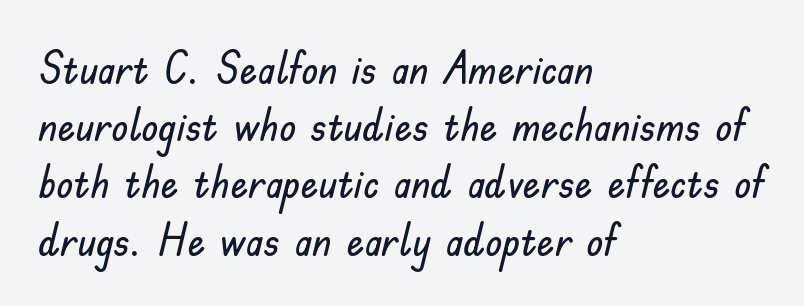
{"serif": "no", "width": "normal", "stroke_contrast": "low", "x_height": "small", "monospaced": "no", "underline": "no", "align": "left", "line_spacing": "normal", "line_spacing_ratio": 1.3, "letter_spacing": "normal", "letter_spacing_em": 0.0, "glyph_px": 44}
